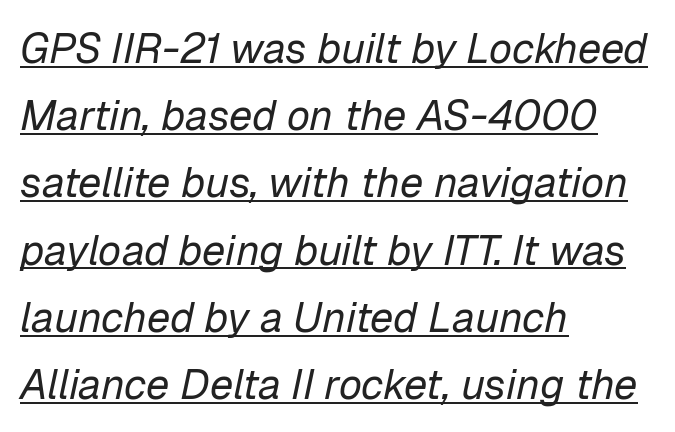
Q: Is the text bold? A: No.
Q: Is the text italic (slanted)? A: Yes, it leans right by about 12 degrees.
Q: Is the text underlined? A: Yes.
Q: How is the paragraph aligned? A: Left-aligned.
Q: Is the spacing between letters normal or unusually wide? A: Normal.
Q: Is the spacing between lines tight, normal or loose? A: Normal.
Q: Width (condensed, normal, or wide)? A: Normal.
Q: Stroke contrast? A: Low.
Q: x-height? A: Medium.
Q: Monospaced? A: No.
